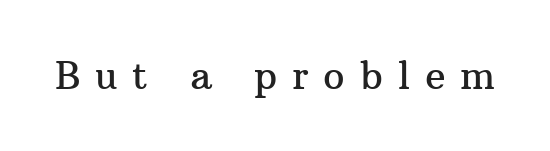
This rendering widens character spacing well past its baseline value. Check the space under the baseline: it is left empty. You could not count columns in this text — the font is proportionally spaced. The axis of the letterforms is exactly vertical. Is this a sans? No — the strokes have serifs.
